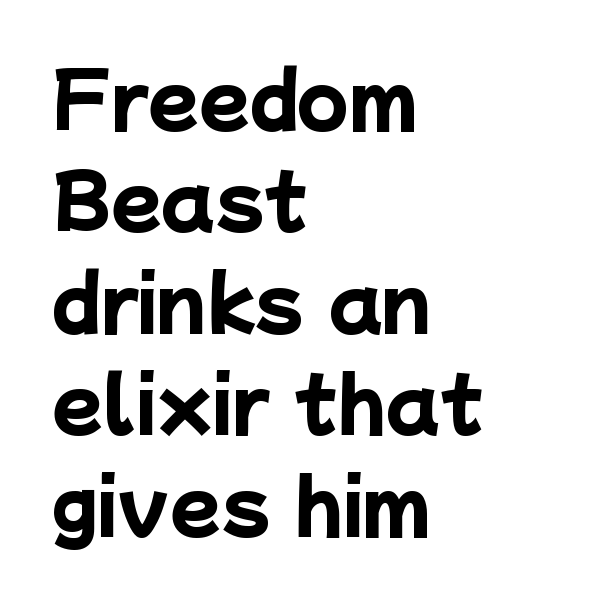
{"serif": "no", "bold": "yes", "weight": "heavy", "width": "normal", "stroke_contrast": "low", "x_height": "medium", "monospaced": "no", "underline": "no", "align": "left", "line_spacing": "normal", "line_spacing_ratio": 1.37, "letter_spacing": "normal", "letter_spacing_em": 0.0, "glyph_px": 74}
